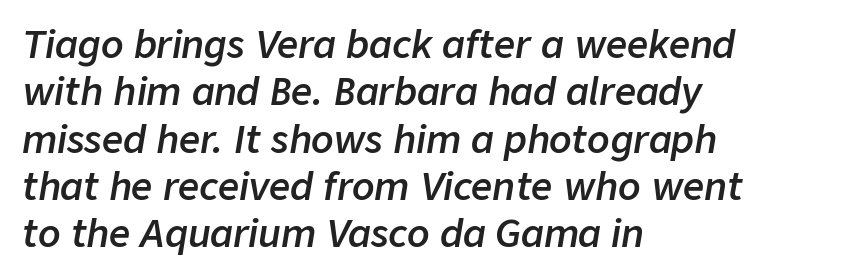
{"italic": "yes", "lean": "right", "slant_degrees": 9, "bold": "semi", "weight": "semibold", "width": "normal", "stroke_contrast": "low", "x_height": "medium", "monospaced": "no", "underline": "no", "align": "left", "line_spacing": "normal", "line_spacing_ratio": 1.28, "letter_spacing": "normal", "letter_spacing_em": 0.0, "glyph_px": 37}
